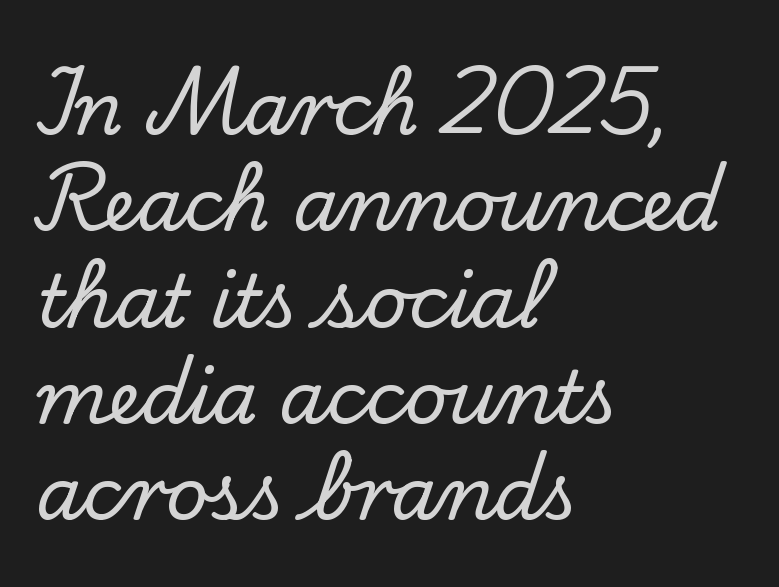
A bare baseline throughout the passage. This block has exactly the height ordinary leading produces. The type family on display is of the serif kind. The letterforms sit shoulder to shoulder at normal distance. This sample has the flowing, uneven cadence of proportional lettering.
